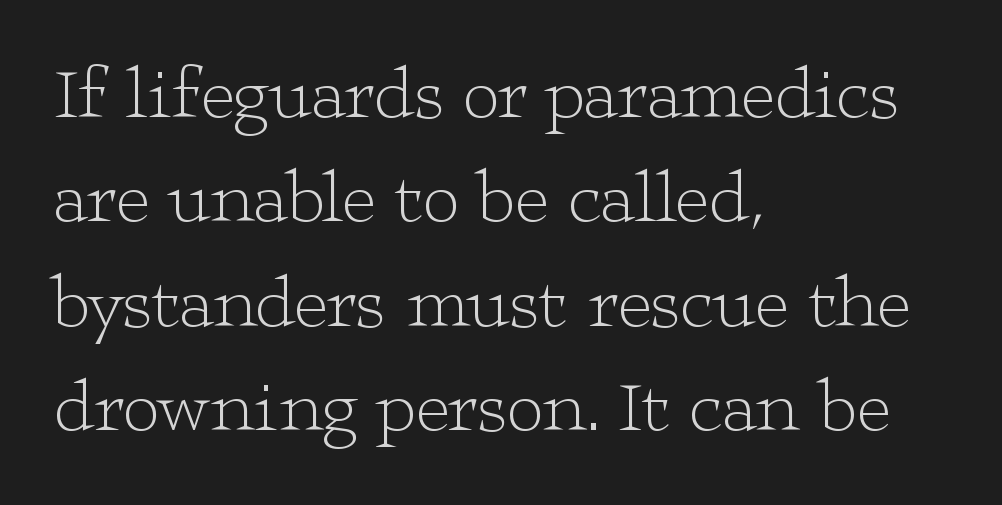
The image shows 73 px light, wide serif type, upright; set left-aligned, normal line spacing (1.43x), normal letter spacing, not underlined; low stroke contrast and a medium x-height.
